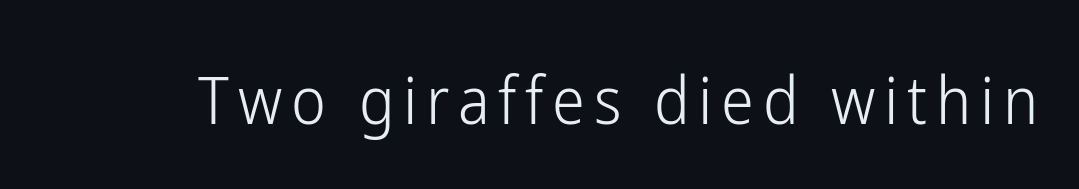
The image shows 66 px light, condensed sans-serif type, upright; set not underlined; low stroke contrast and a medium x-height.
